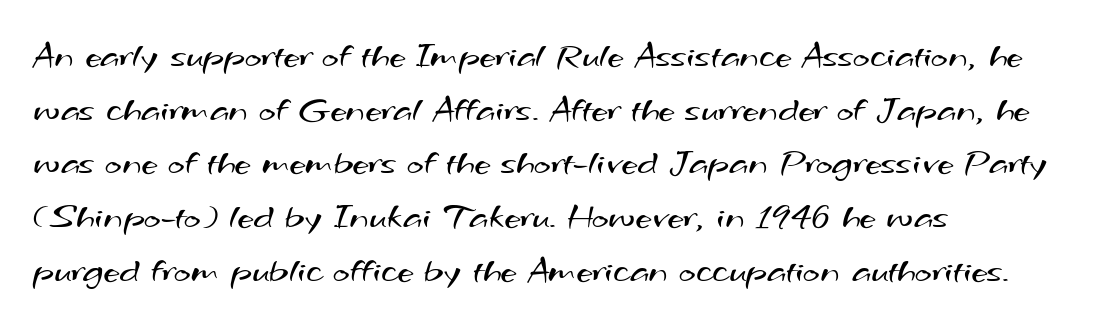
Q: Is the text bold? A: No.
Q: Is the typeface a serif or a sans-serif typeface? A: Sans-serif.
Q: Is the text underlined? A: No.
Q: How is the paragraph aligned? A: Left-aligned.
Q: Is the spacing between letters normal or unusually wide? A: Normal.
Q: Is the spacing between lines tight, normal or loose? A: Normal.
Q: Width (condensed, normal, or wide)? A: Wide.
Q: Stroke contrast? A: Medium.
Q: x-height? A: Small.
Q: Monospaced? A: No.
